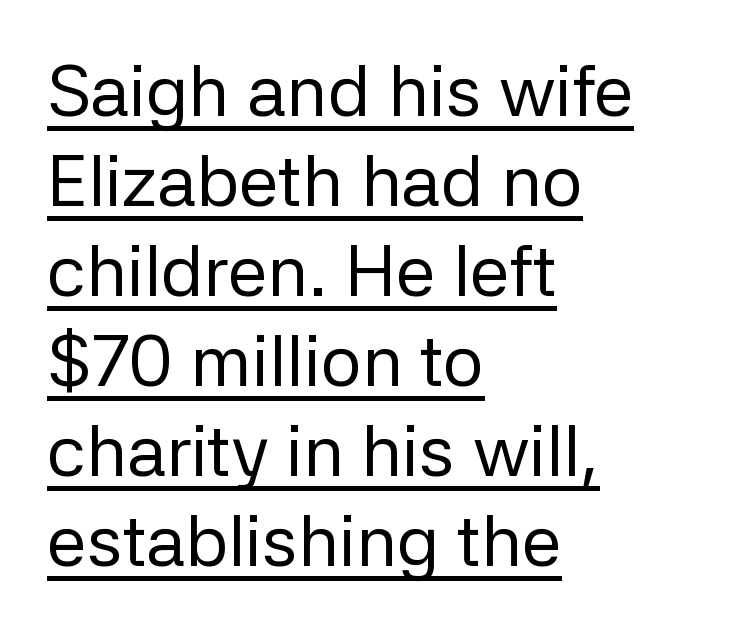
Notice how the stems are strictly vertical — no italics here. A quiet, ordinary-to-light weight characterises the typeface. I'd call this a sans setting — the letters go barefoot. This sample carries an underscore along the baseline area. Short and long lines alike share a common starting point at left.
